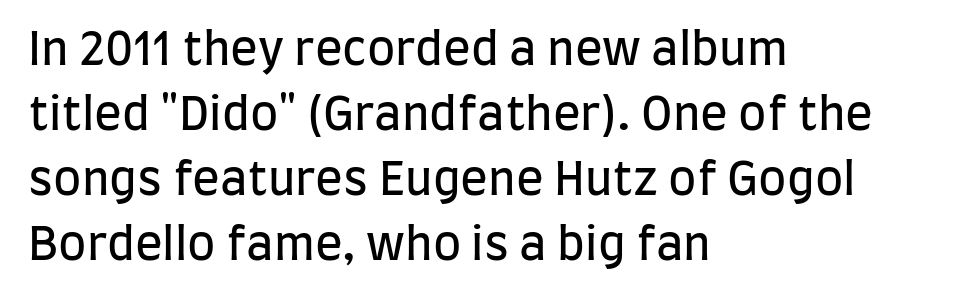
If you measured baseline to baseline, you'd find a middling distance. Observe the ordinary spacing: letters are neighbours, not strangers. The letters advance in unequal steps, a hallmark of proportional type. The passage shown is typeset with a sans-serif family. Italic? Not at all — the glyphs are vertical.
